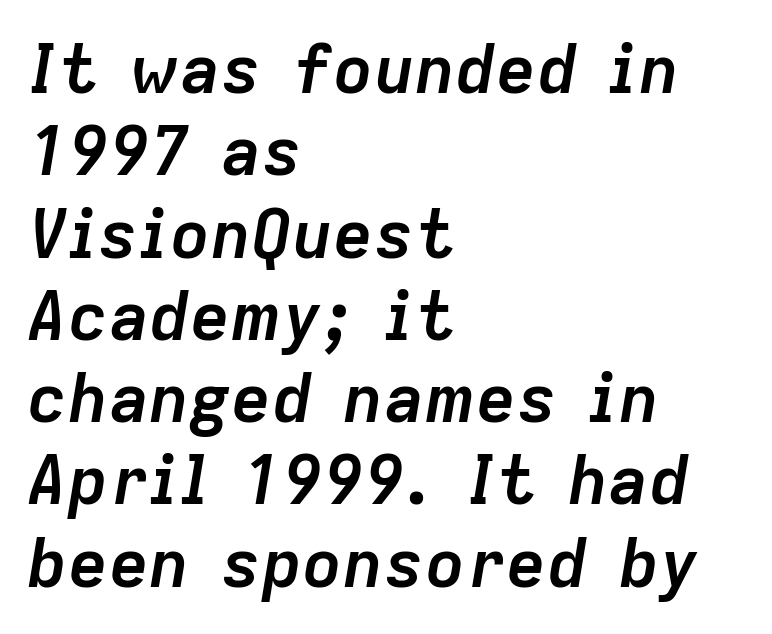
The image shows 68 px semibold type, italic (leaning right); set left-aligned, line spacing 1.21x, normal letter spacing, not underlined; low stroke contrast and a medium x-height.
